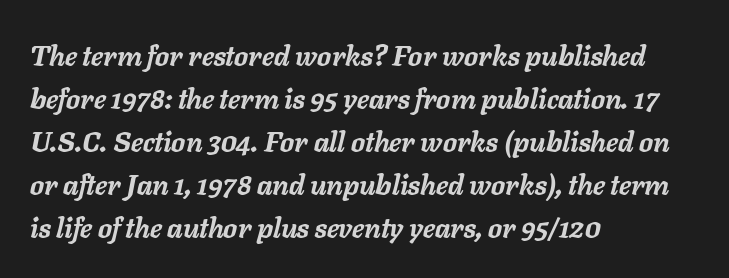
Q: Is the text bold? A: Yes.
Q: Is the text italic (slanted)? A: Yes, it leans right by about 11 degrees.
Q: Is the text underlined? A: No.
Q: How is the paragraph aligned? A: Left-aligned.
Q: Is the spacing between letters normal or unusually wide? A: Normal.
Q: Is the spacing between lines tight, normal or loose? A: Normal.
Q: Width (condensed, normal, or wide)? A: Normal.
Q: Stroke contrast? A: Low.
Q: x-height? A: Medium.
Q: Monospaced? A: No.
